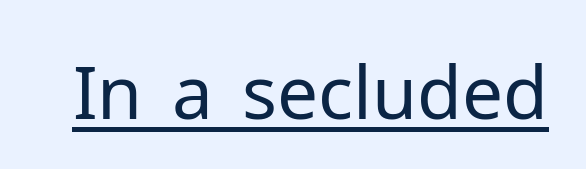
The face used here appears with an underline applied. The strokes are not fattened; the text isn't bold. You can tell from the bare stems that sans-serif type was used. Varying glyph widths throughout — classic text-font behaviour. The axis of the letterforms is exactly vertical. Nothing unusual about the tracking: characters are spaced as the font intends.
